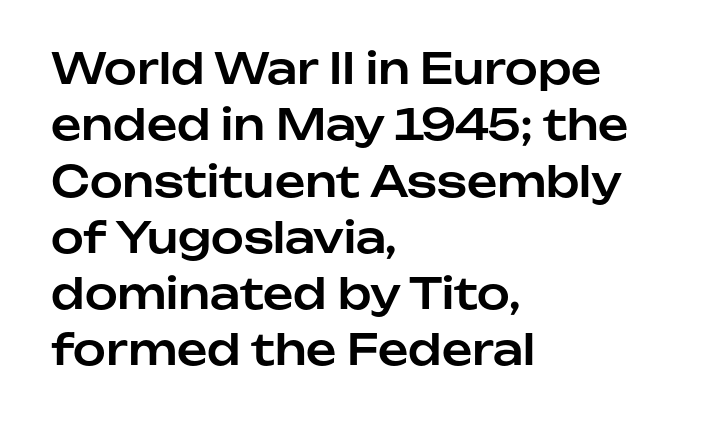
{"serif": "no", "italic": "no", "width": "normal", "stroke_contrast": "low", "x_height": "medium", "monospaced": "no", "underline": "no", "align": "left", "line_spacing": "normal", "line_spacing_ratio": 1.34, "letter_spacing": "normal", "letter_spacing_em": 0.0, "glyph_px": 42}
